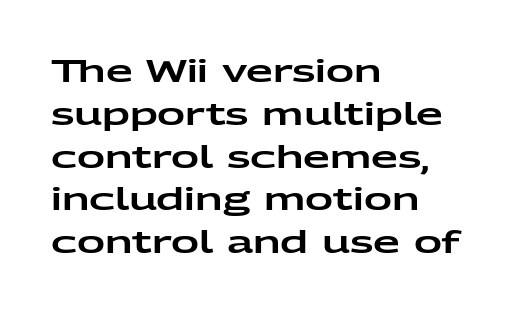
Vertical strokes here are truly vertical. Note: no serifs on the glyphs. A bare baseline throughout the passage. This rendering uses left alignment, leaving the right contour irregular.
